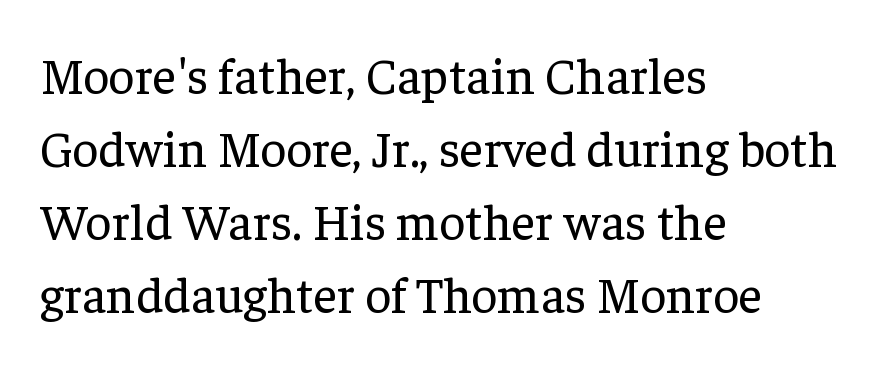
Q: Is the text bold? A: No.
Q: Is the text italic (slanted)? A: No, it is upright.
Q: Is the typeface a serif or a sans-serif typeface? A: Serif.
Q: Is the text underlined? A: No.
Q: How is the paragraph aligned? A: Left-aligned.
Q: Is the spacing between letters normal or unusually wide? A: Normal.
Q: Is the spacing between lines tight, normal or loose? A: Normal.
Q: Width (condensed, normal, or wide)? A: Normal.
Q: Stroke contrast? A: Low.
Q: x-height? A: Medium.
Q: Monospaced? A: No.
